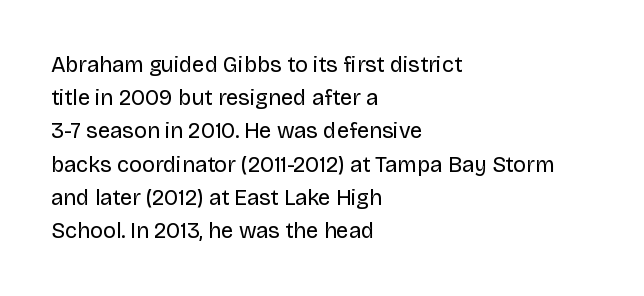
Tall strokes in this sample are plumb rather than angled. Weight: regular or lighter. Tracking value appears to be zero — textbook default spacing. The passage shown stacks its lines at a standard gap. The lines in this sample share a left origin and differ only in where they stop. Anything drawn beneath the words? Only blank space.
